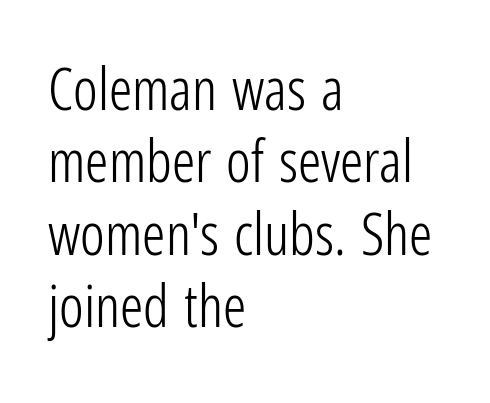
{"serif": "no", "italic": "no", "bold": "no", "weight": "light", "width": "condensed", "stroke_contrast": "low", "x_height": "medium", "monospaced": "no", "underline": "no", "align": "left", "line_spacing": "normal", "line_spacing_ratio": 1.25, "letter_spacing": "normal", "letter_spacing_em": 0.0, "glyph_px": 58}
